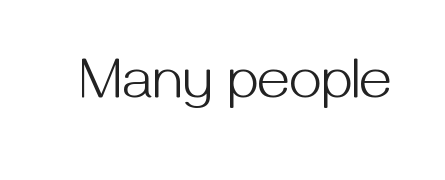
The image shows 58 px light sans-serif type, upright; set normal letter spacing, not underlined; medium stroke contrast and a medium x-height.
